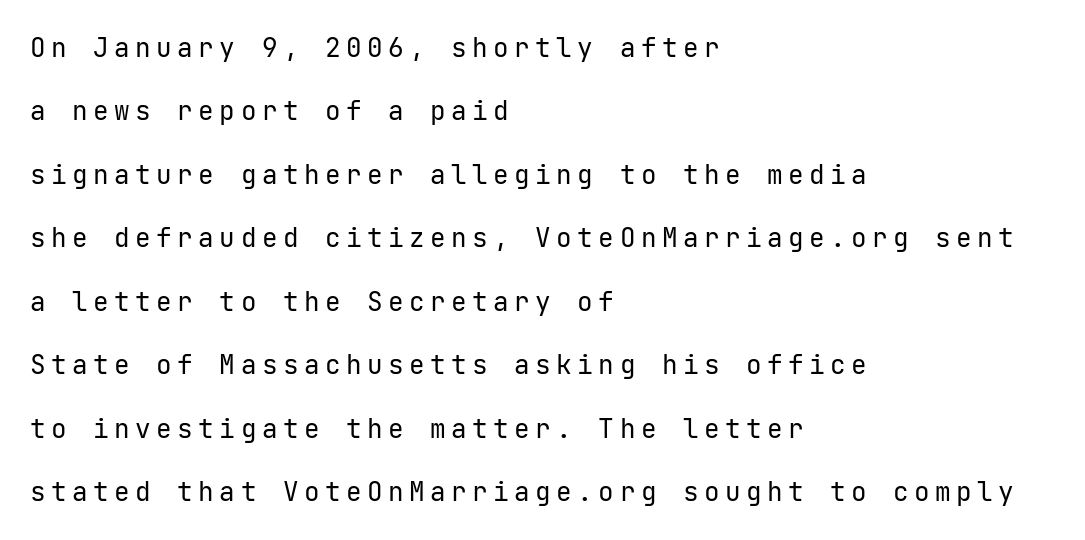
{"italic": "no", "bold": "no", "underline": "no", "align": "left", "line_spacing": "loose", "line_spacing_ratio": 2.44, "letter_spacing": "wide", "letter_spacing_em": 0.21, "glyph_px": 26}
